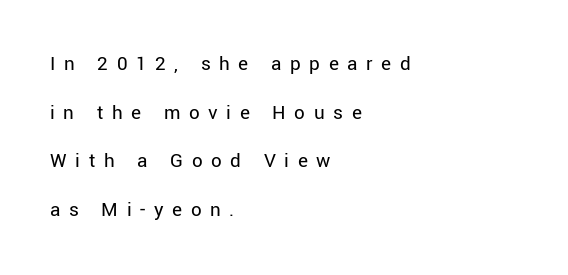
{"italic": "no", "bold": "no", "underline": "no", "align": "left", "line_spacing": "loose", "line_spacing_ratio": 2.32, "letter_spacing": "wide", "letter_spacing_em": 0.41, "glyph_px": 21}
